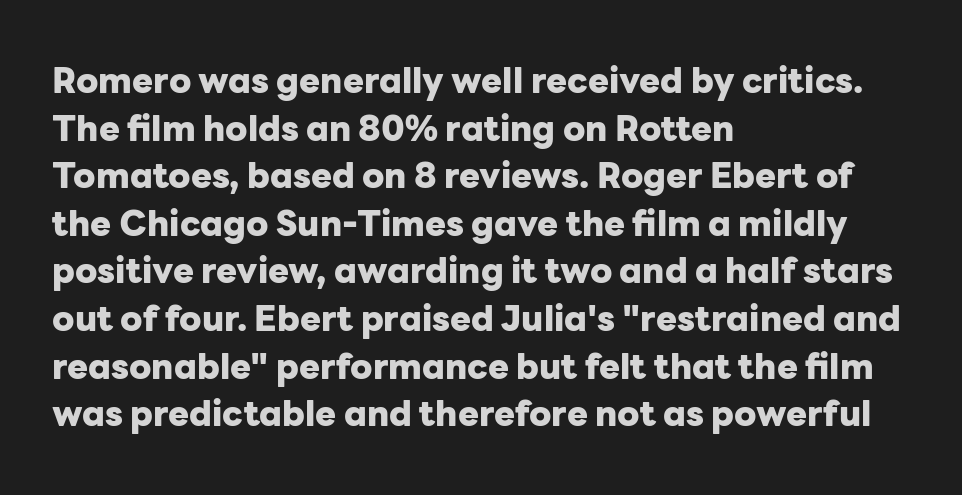
Caption: standard tracking, unaltered. Do the letters lean? They stand straight. Each new line begins a customary step beneath the previous one. The text block is weighted toward the left margin, trailing off unevenly rightward.
